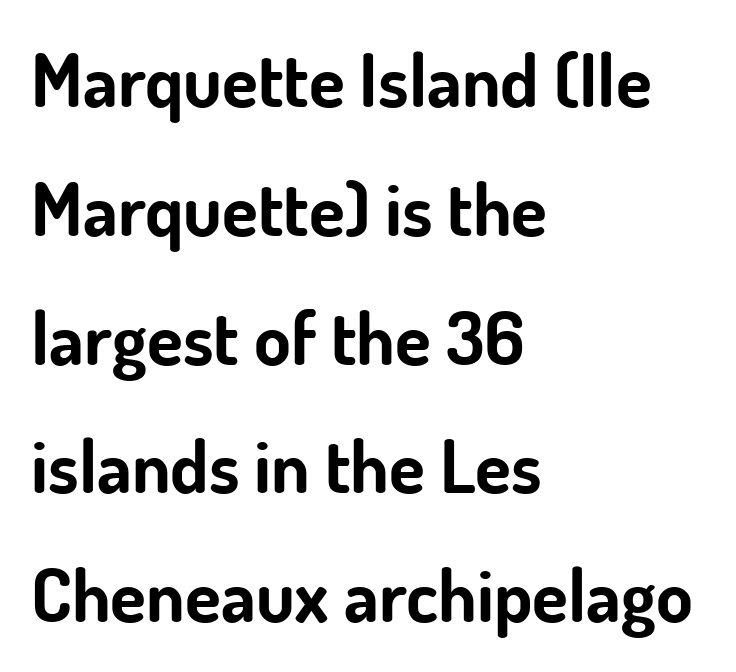
Q: Is the text bold? A: Yes.
Q: Is the text italic (slanted)? A: No, it is upright.
Q: Is the typeface a serif or a sans-serif typeface? A: Sans-serif.
Q: Is the text underlined? A: No.
Q: How is the paragraph aligned? A: Left-aligned.
Q: Is the spacing between letters normal or unusually wide? A: Normal.
Q: Width (condensed, normal, or wide)? A: Normal.
Q: Stroke contrast? A: Low.
Q: x-height? A: Small.
Q: Monospaced? A: No.
